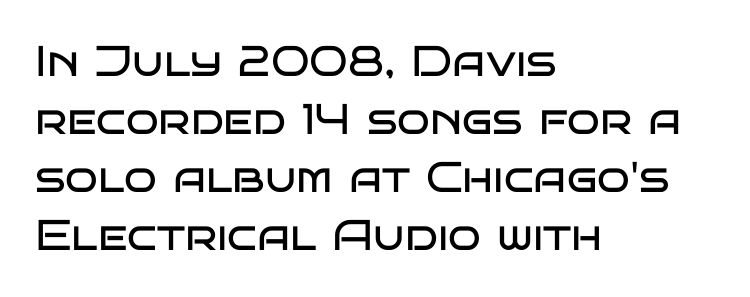
Q: Is the text bold? A: No.
Q: Is the text italic (slanted)? A: No, it is upright.
Q: Is the typeface a serif or a sans-serif typeface? A: Sans-serif.
Q: Is the text underlined? A: No.
Q: How is the paragraph aligned? A: Left-aligned.
Q: Is the spacing between letters normal or unusually wide? A: Normal.
Q: Is the spacing between lines tight, normal or loose? A: Normal.
Q: Width (condensed, normal, or wide)? A: Wide.
Q: Stroke contrast? A: Low.
Q: x-height? A: Large.
Q: Monospaced? A: No.
